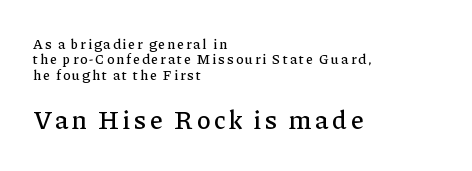
Size hierarchy here favors the trailing block over the leading one. One glance says dense: line gaps are narrower than usual. Vertical strokes here are truly vertical. Underline: absent.
